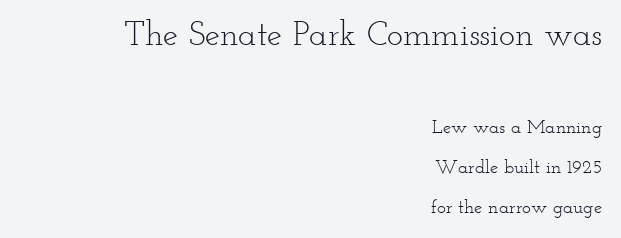
The setting favours the right margin, as signatures and pull-quotes sometimes do. The passage shown is typed in a proportional face where columns would drift. Words float on clear page, feet unadorned. Of the two passages, the one on top uses the larger point size.
